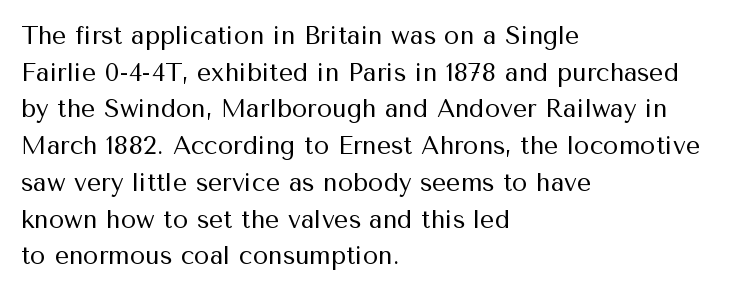
The image shows 25 px text type, upright; set left-aligned, normal line spacing (1.47x), normal letter spacing, not underlined.
